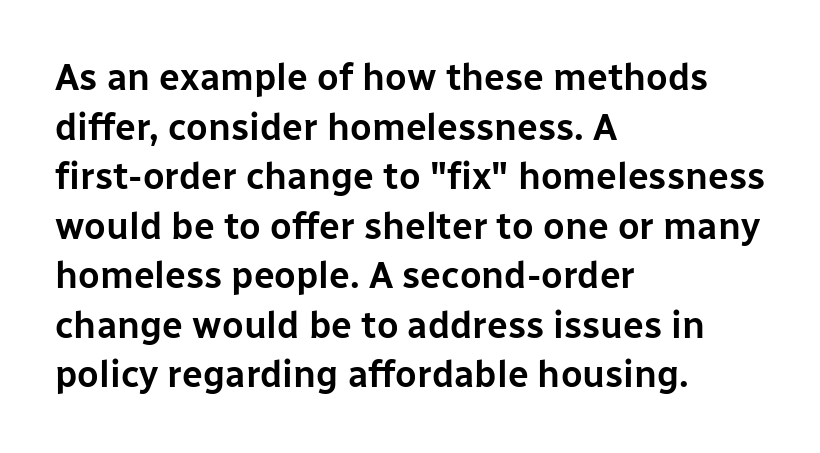
{"serif": "no", "italic": "no", "width": "normal", "stroke_contrast": "low", "x_height": "medium", "monospaced": "no", "underline": "no", "align": "left", "line_spacing": "normal", "line_spacing_ratio": 1.34, "letter_spacing": "normal", "letter_spacing_em": 0.0, "glyph_px": 37}
